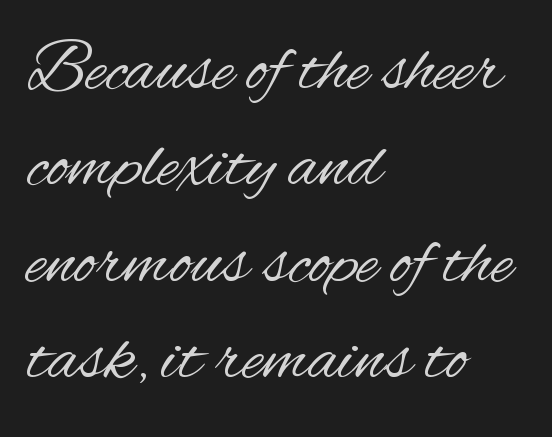
Q: Is the text bold? A: No.
Q: Is the text italic (slanted)? A: Yes.
Q: Is the typeface a serif or a sans-serif typeface? A: Sans-serif.
Q: Is the text underlined? A: No.
Q: How is the paragraph aligned? A: Left-aligned.
Q: Is the spacing between letters normal or unusually wide? A: Normal.
Q: Is the spacing between lines tight, normal or loose? A: Normal.
Q: Width (condensed, normal, or wide)? A: Condensed.
Q: Stroke contrast? A: Medium.
Q: x-height? A: Small.
Q: Monospaced? A: No.
